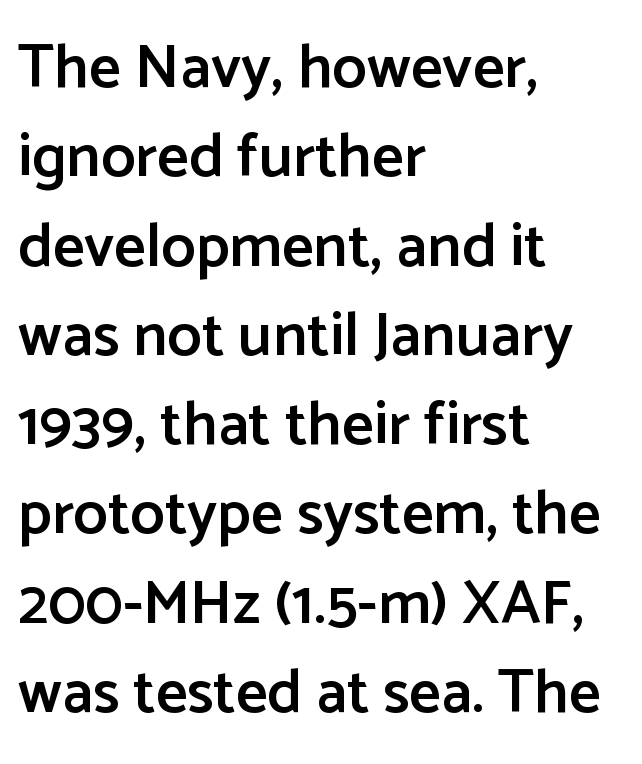
This sample keeps an unexceptional amount of space between lines. Compared with an ordinary text face, these strokes are moderately heavier — a semibold. Look at the bottom of the vertical strokes: they stop flat, with no serifs. Posture: vertical. Spacing verdict: proportional, widths tailored to each character.
